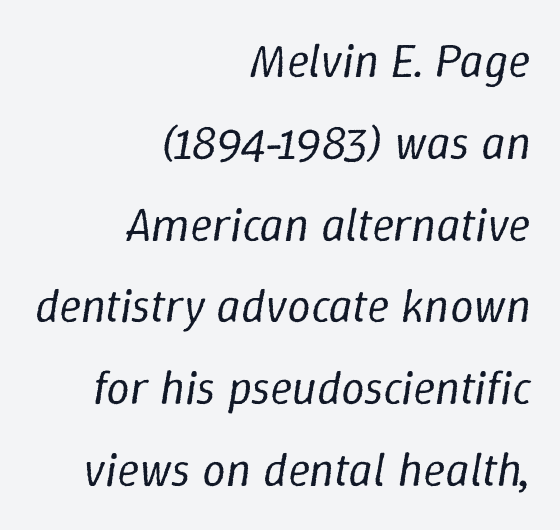
Standard letterfit; no display-style spreading of the glyphs. Do the characters align in a grid? No, the font is proportional. Every character sits at an angle, as italics do. Descenders hang freely into open space. The typeface has the unassuming heft of standard copy or less. The paragraph shown leans on its right margin.
